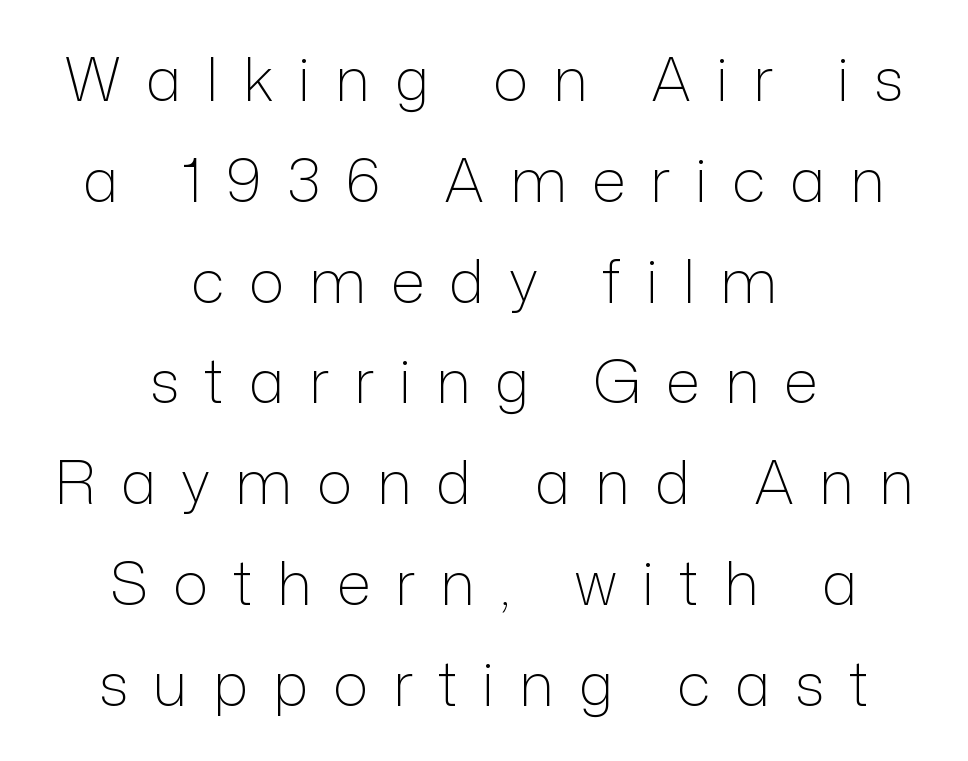
Q: Is the text bold? A: No.
Q: Is the text italic (slanted)? A: No, it is upright.
Q: Is the typeface a serif or a sans-serif typeface? A: Sans-serif.
Q: Is the text underlined? A: No.
Q: How is the paragraph aligned? A: Centered.
Q: Is the spacing between letters normal or unusually wide? A: Unusually wide.
Q: Is the spacing between lines tight, normal or loose? A: Normal.
Q: Width (condensed, normal, or wide)? A: Normal.
Q: Stroke contrast? A: Low.
Q: x-height? A: Medium.
Q: Monospaced? A: No.
